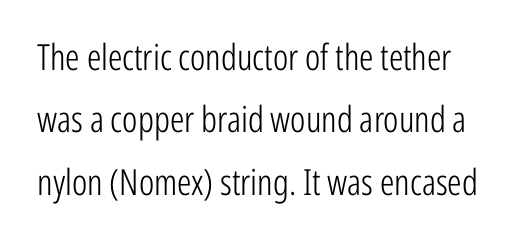
You can tell it's not italic because the verticals are truly vertical. You could call the tracking neutral — neither tight nor loose. Quick note: underline off. Type style note: lacks serifs. Nothing heavy about these letters — not bold at all. Character widths vary here, with narrow letters taking less room than wide ones.
